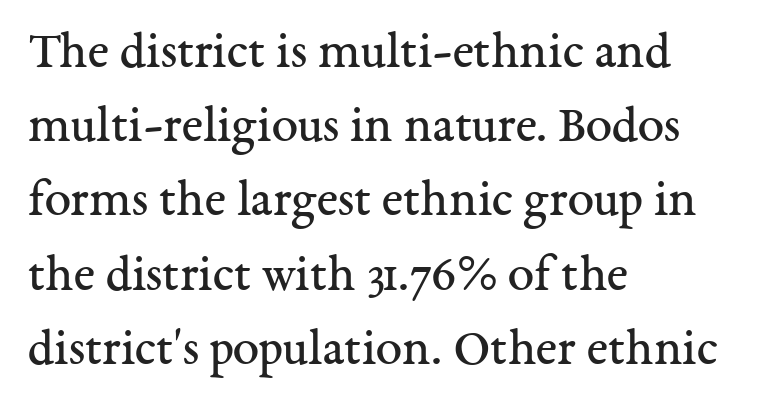
The typography opts for an upright posture over an oblique one. What's the leading like? Ordinary, nothing unusual. The zone under the glyphs is completely vacant. Small tapered or slab feet sit at the stroke ends, so this counts as serif.
